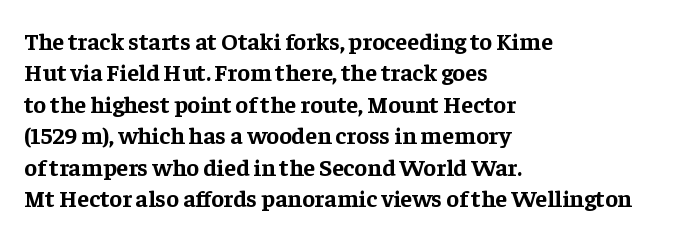
Caption: standard tracking, unaltered. In CSS terms this would be text-align: left. Unlike italic type, these characters show no tilt at all. A dark, heavy texture on the line: the type is bold.
